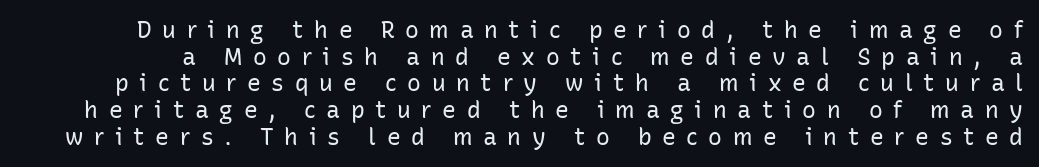
{"italic": "no", "bold": "no", "underline": "no", "line_spacing_ratio": 1.16, "letter_spacing": "wide", "letter_spacing_em": 0.46, "glyph_px": 23}
